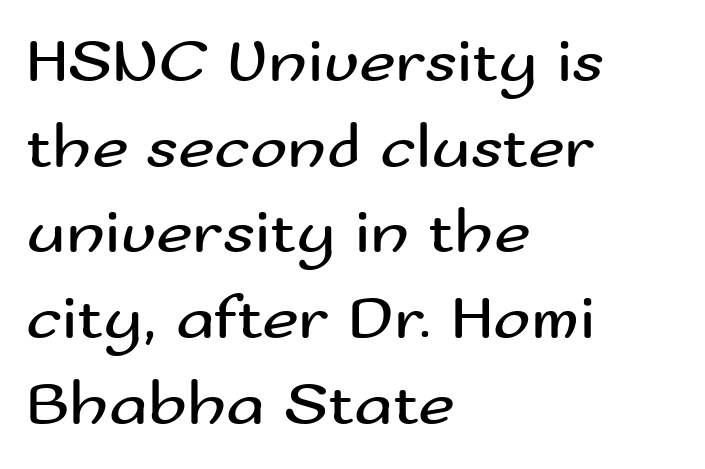
The image shows 63 px regular-weight, wide sans-serif type, upright; set left-aligned, normal line spacing (1.36x), normal letter spacing, not underlined; medium stroke contrast and a small x-height.
